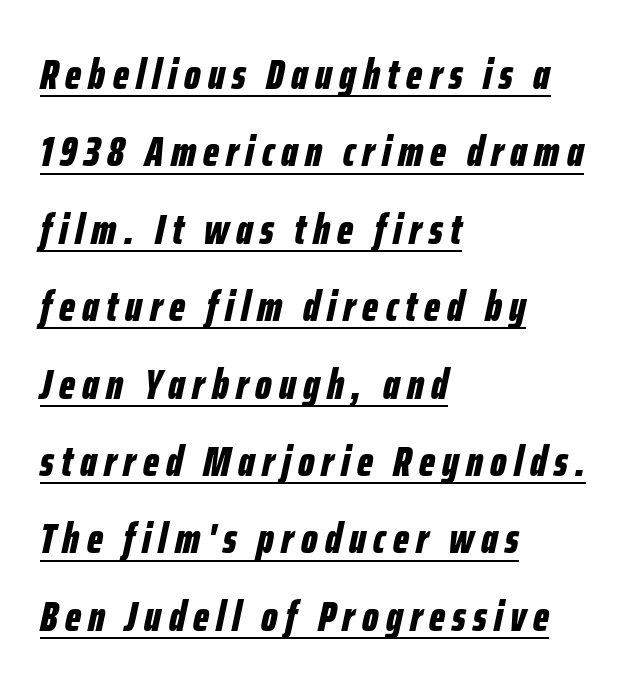
Q: Is the text bold? A: Yes.
Q: Is the text italic (slanted)? A: Yes, it leans right by about 12 degrees.
Q: Is the text underlined? A: Yes.
Q: How is the paragraph aligned? A: Left-aligned.
Q: Width (condensed, normal, or wide)? A: Condensed.
Q: Stroke contrast? A: Low.
Q: x-height? A: Medium.
Q: Monospaced? A: No.
